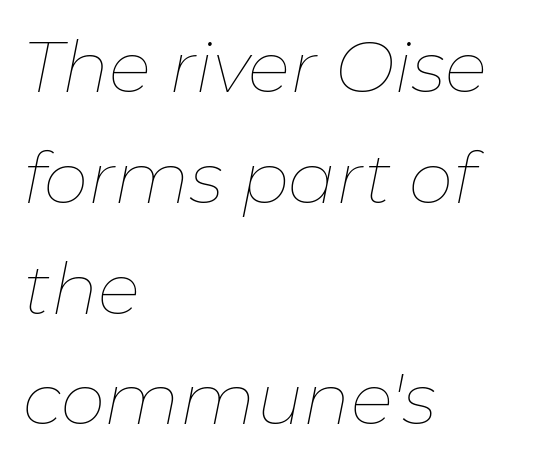
Unmarked baselines from the first word to the last. Each stroke keeps to a modest, everyday thickness or less. Nothing unusual about the tracking: characters are spaced as the font intends. Leftover space on each line is placed entirely after the last word. This block has exactly the height ordinary leading produces.
